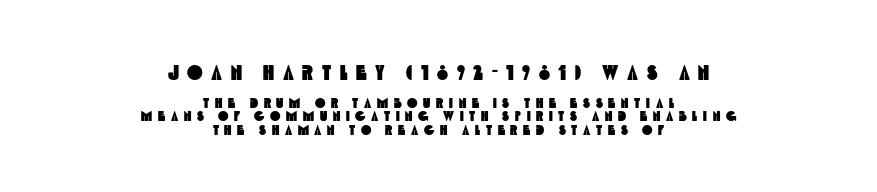
Display-style spreading of the glyphs; the letterfit is very open. The whitespace from short lines is split evenly between both sides. The space between consecutive lines is stingy. Honestly, there is no underline to notice here at all. A student would notice the top passage is typeset larger than what follows.
